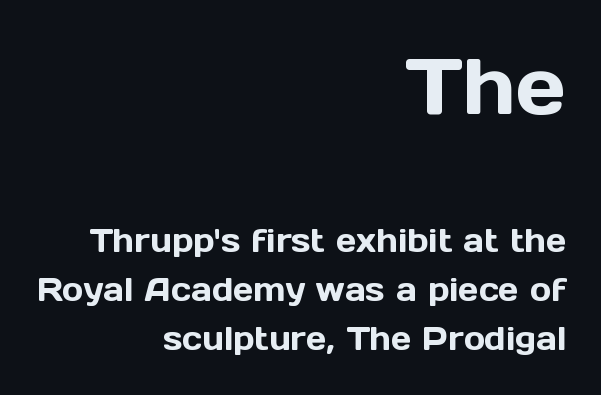
Q: Is the text italic (slanted)? A: No, it is upright.
Q: Is the typeface a serif or a sans-serif typeface? A: Sans-serif.
Q: Is the text underlined? A: No.
Q: How is the paragraph aligned? A: Right-aligned.
Q: Is the spacing between letters normal or unusually wide? A: Normal.
Q: Is the spacing between lines tight, normal or loose? A: Normal.
Q: Which block of text is set in a larger size, the first (top) or the second (bottom)? A: The first (top) one.
Q: Width (condensed, normal, or wide)? A: Normal.
Q: x-height? A: Medium.
Q: Monospaced? A: No.
